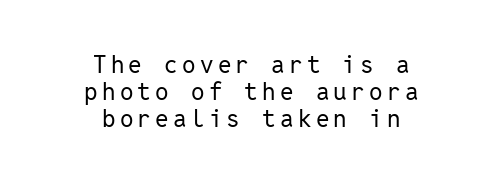
{"italic": "no", "bold": "no", "underline": "no", "align": "center", "line_spacing": "tight", "line_spacing_ratio": 1.12, "glyph_px": 24}
